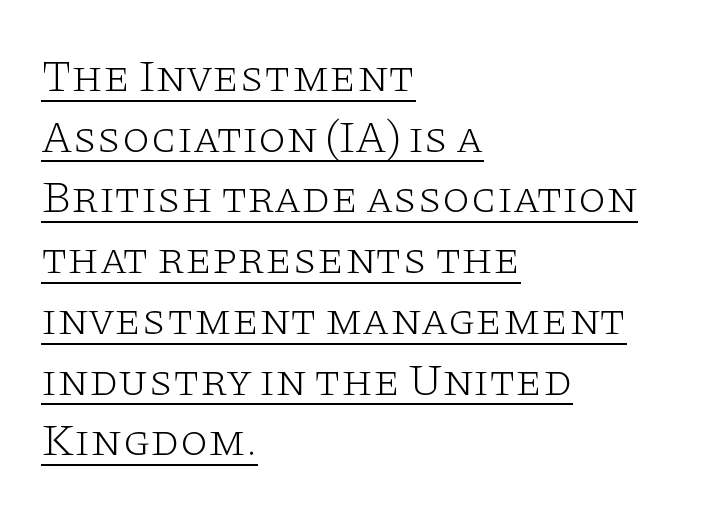
The cut favours lightness, reaching ordinary text weight at its darkest. In terms of leading, this rendering sits right in the middle. The text was rendered using a seriffed face with decorative stroke endings. Alignment: flush left. It's the straight-up-and-down kind of type. You could not count columns in this text — the font is proportionally spaced.
